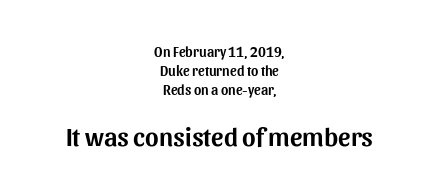
Here the glyphs are tracked normally, forming tight word shapes. Layout note: lines centered. Upright lettering throughout. The lower block of text is set noticeably larger than the block above it. Regarding leading, the lines here are spaced in the standard way. Glance below the letters and you will spot only blank space.
